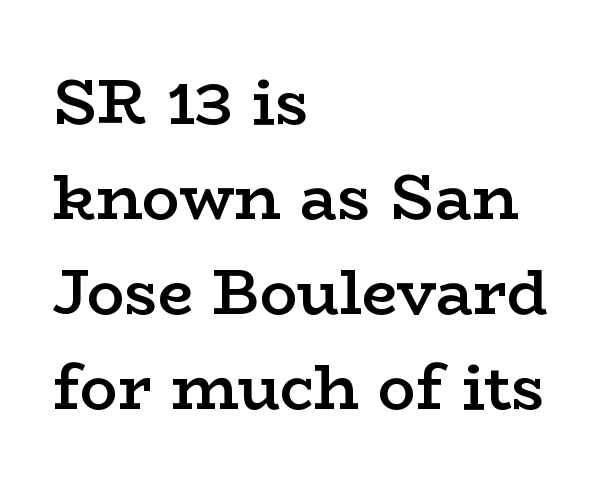
The image shows 63 px semibold, wide serif type, upright; set left-aligned, normal line spacing (1.51x), normal letter spacing, not underlined; low stroke contrast and a medium x-height.
